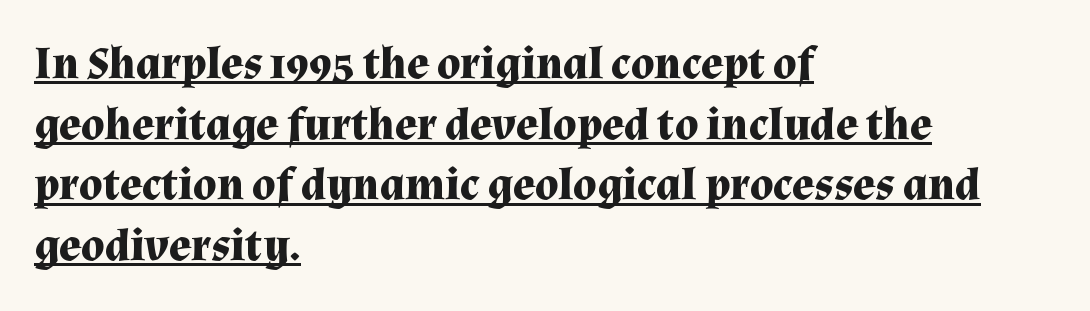
{"serif": "yes", "italic": "no", "bold": "yes", "weight": "bold", "width": "normal", "stroke_contrast": "medium", "x_height": "medium", "monospaced": "no", "underline": "yes", "align": "left", "line_spacing": "normal", "line_spacing_ratio": 1.32, "letter_spacing": "normal", "letter_spacing_em": 0.0, "glyph_px": 46}
